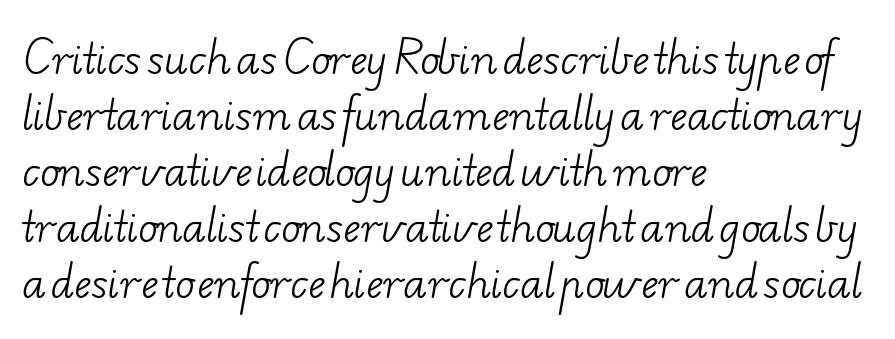
The leading is moderate, giving the passage an even texture. The passage shown is not bold in any degree. Descender tails drop into unmarked territory. Honestly, the letter spacing is just normal — you wouldn't notice it.
